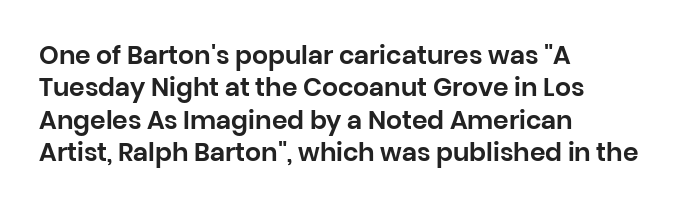
Q: Is the text italic (slanted)? A: No, it is upright.
Q: Is the text underlined? A: No.
Q: How is the paragraph aligned? A: Left-aligned.
Q: Is the spacing between letters normal or unusually wide? A: Normal.
Q: Is the spacing between lines tight, normal or loose? A: Normal.
